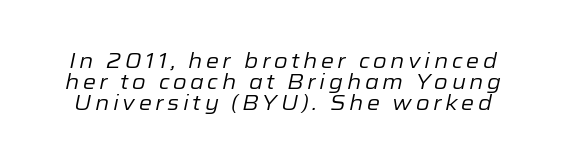
The leading is snug, giving the passage a crowded texture. The whole block is typeset with a tilt. Stems here are at most as thick as an everyday book face. The space beneath each line is pristine and unruled.
